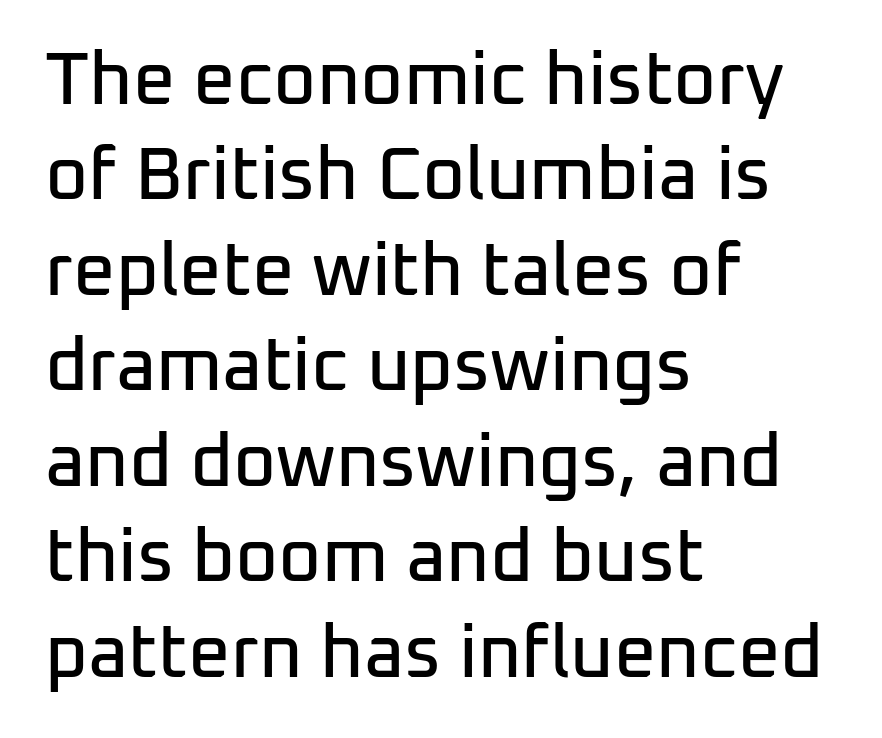
Nothing unusual about the tracking: characters are spaced as the font intends. These lines are rendered in a variable-pitch font. Unlike italic type, these characters show no tilt at all. These lines sit exactly where default settings would place them. A sans-serif font was chosen for this passage.
